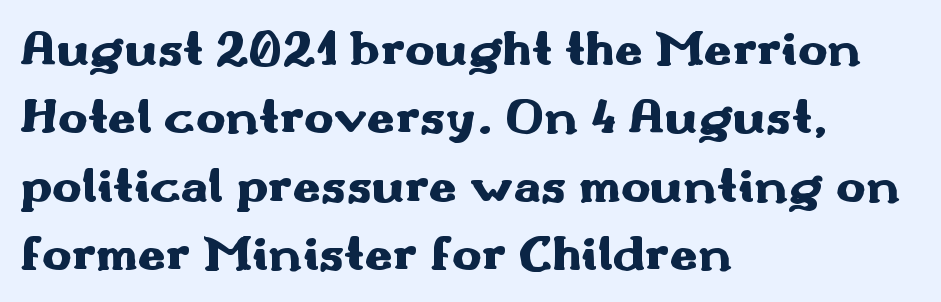
The image shows 50 px heavy, wide sans-serif type, upright; set left-aligned, normal line spacing (1.37x), normal letter spacing, not underlined; medium stroke contrast and a small x-height.
